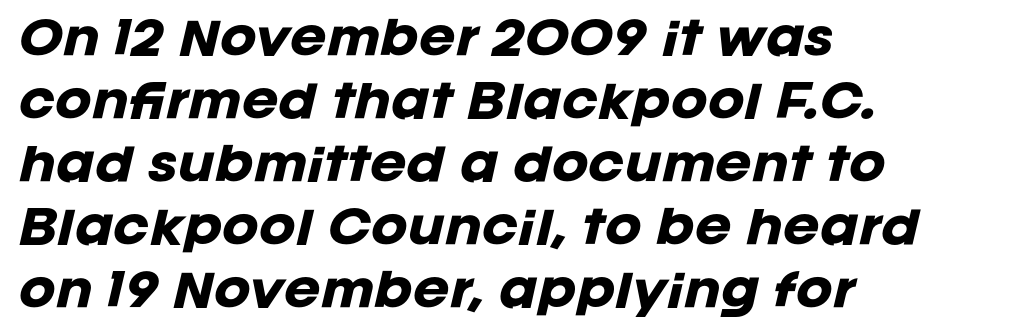
Q: Is the text bold? A: Yes.
Q: Is the text italic (slanted)? A: Yes, it leans right by about 12 degrees.
Q: Is the text underlined? A: No.
Q: How is the paragraph aligned? A: Left-aligned.
Q: Is the spacing between letters normal or unusually wide? A: Normal.
Q: Is the spacing between lines tight, normal or loose? A: Normal.
Q: Width (condensed, normal, or wide)? A: Normal.
Q: Stroke contrast? A: Low.
Q: x-height? A: Large.
Q: Monospaced? A: No.
